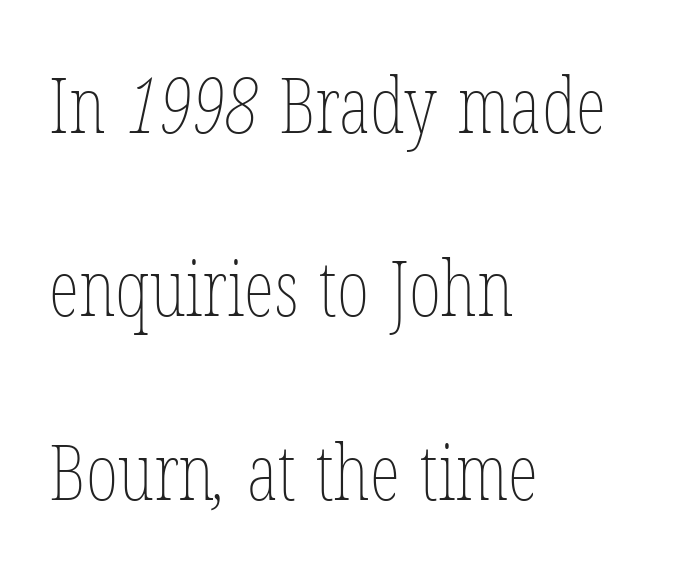
Q: Is the text bold? A: No.
Q: Is the text underlined? A: No.
Q: How is the paragraph aligned? A: Left-aligned.
Q: Is the spacing between letters normal or unusually wide? A: Normal.
Q: Is the spacing between lines tight, normal or loose? A: Loose.
Q: Width (condensed, normal, or wide)? A: Condensed.
Q: Stroke contrast? A: Low.
Q: x-height? A: Medium.
Q: Monospaced? A: No.
